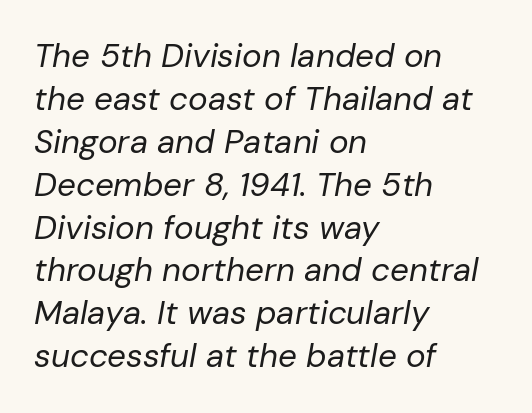
The image shows 33 px regular-weight type, italic (leaning right); set left-aligned, normal line spacing (1.3x), normal letter spacing, not underlined; low stroke contrast and a medium x-height.
